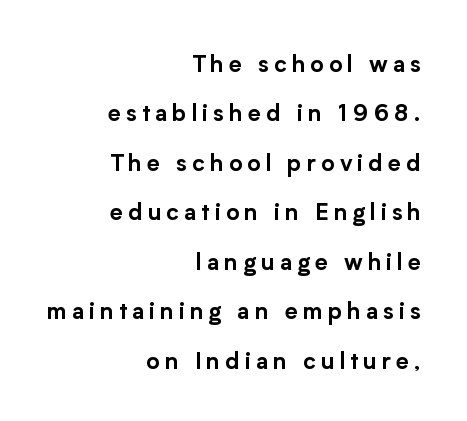
The image shows 23 px text type, upright; set right-aligned, loose line spacing (2.15x), unusually wide letter spacing (+0.22 em), not underlined.
